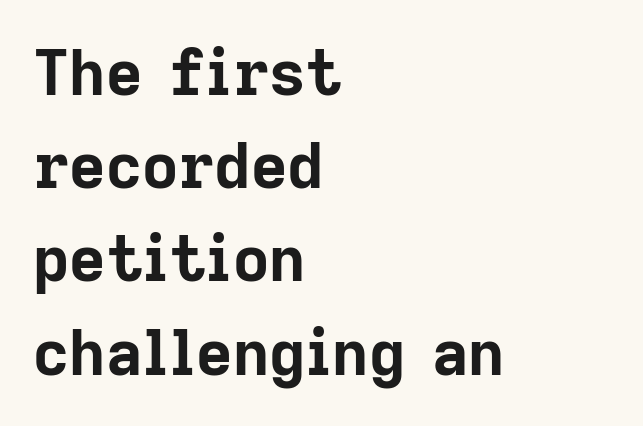
Q: Is the text bold? A: Yes.
Q: Is the text italic (slanted)? A: No, it is upright.
Q: Is the typeface a serif or a sans-serif typeface? A: Sans-serif.
Q: Is the text underlined? A: No.
Q: How is the paragraph aligned? A: Left-aligned.
Q: Is the spacing between letters normal or unusually wide? A: Normal.
Q: Is the spacing between lines tight, normal or loose? A: Normal.
Q: Width (condensed, normal, or wide)? A: Normal.
Q: Stroke contrast? A: Low.
Q: x-height? A: Medium.
Q: Monospaced? A: No.
